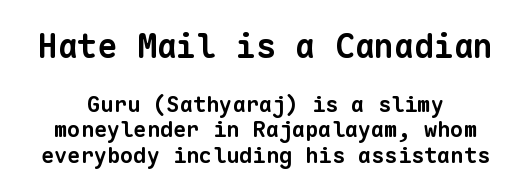
Q: Is the text bold? A: Yes.
Q: Is the typeface a serif or a sans-serif typeface? A: Sans-serif.
Q: Is the text underlined? A: No.
Q: How is the paragraph aligned? A: Centered.
Q: Is the spacing between letters normal or unusually wide? A: Normal.
Q: Which block of text is set in a larger size, the first (top) or the second (bottom)? A: The first (top) one.
Q: Width (condensed, normal, or wide)? A: Normal.
Q: Stroke contrast? A: Low.
Q: x-height? A: Medium.
Q: Monospaced? A: Yes.
